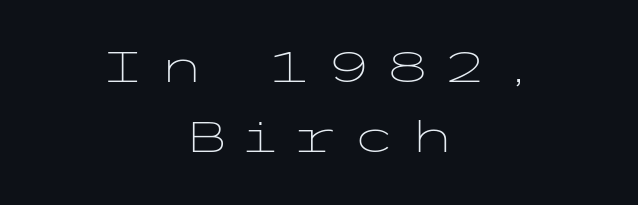
The line-height multiplier appears to be the usual default. Notice how the stems are strictly vertical — no italics here. Typographically, this falls in the sans-serif category. The zone under the glyphs is completely vacant. This reads as an unemphasized weight, regular at the heaviest. Characters follow at a spacing far wider than the type designer built in.
